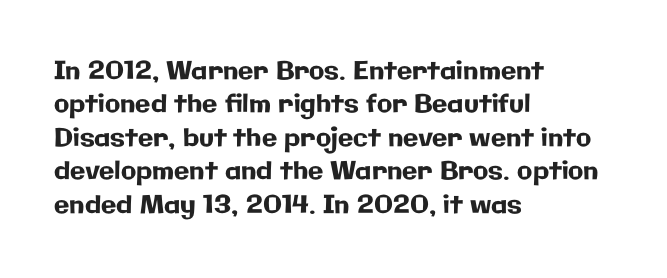
{"italic": "no", "underline": "no", "align": "left", "line_spacing": "normal", "line_spacing_ratio": 1.34, "letter_spacing": "normal", "letter_spacing_em": 0.0, "glyph_px": 25}
